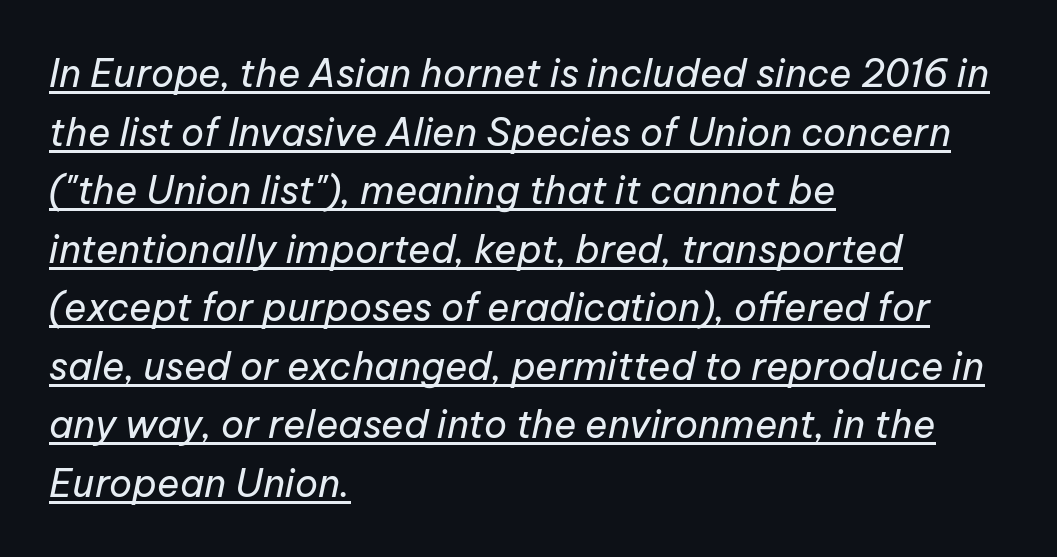
The image shows 38 px regular-weight type, italic (leaning right); set left-aligned, normal line spacing (1.54x), normal letter spacing, underlined; low stroke contrast and a medium x-height.
